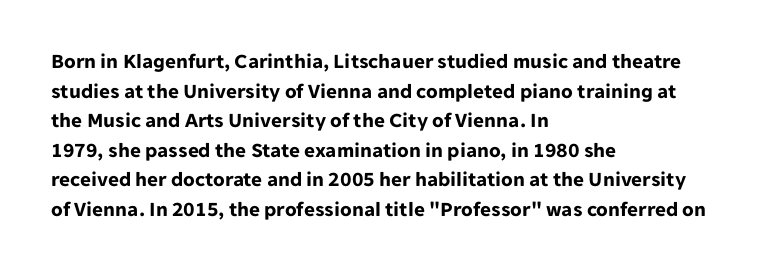
Q: Is the text bold? A: Yes.
Q: Is the text italic (slanted)? A: No, it is upright.
Q: Is the text underlined? A: No.
Q: How is the paragraph aligned? A: Left-aligned.
Q: Is the spacing between letters normal or unusually wide? A: Normal.
Q: Is the spacing between lines tight, normal or loose? A: Normal.
